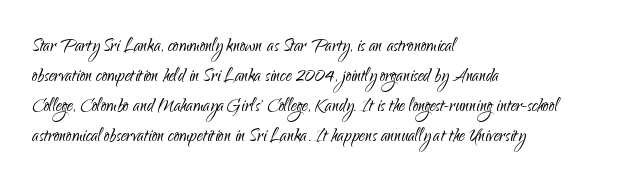
Q: Is the text bold? A: No.
Q: Is the text italic (slanted)? A: Yes.
Q: Is the text underlined? A: No.
Q: How is the paragraph aligned? A: Left-aligned.
Q: Is the spacing between letters normal or unusually wide? A: Normal.
Q: Is the spacing between lines tight, normal or loose? A: Normal.
